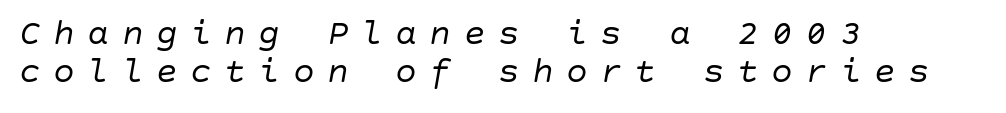
The image shows 36 px regular-weight type, italic (leaning right); set left-aligned, tight line spacing (1.05x), unusually wide letter spacing (+0.35 em), not underlined; low stroke contrast and a large x-height.
